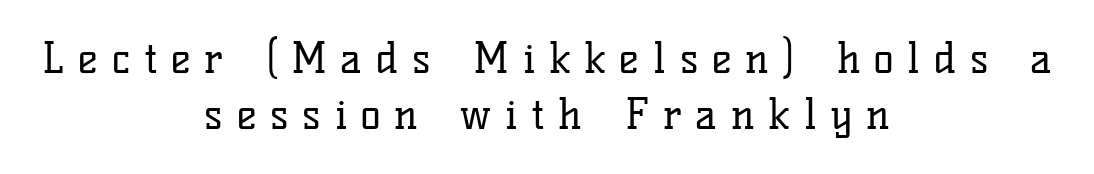
Q: Is the text bold? A: No.
Q: Is the text italic (slanted)? A: No, it is upright.
Q: Is the typeface a serif or a sans-serif typeface? A: Serif.
Q: Is the text underlined? A: No.
Q: How is the paragraph aligned? A: Centered.
Q: Is the spacing between letters normal or unusually wide? A: Unusually wide.
Q: Is the spacing between lines tight, normal or loose? A: Normal.
Q: Width (condensed, normal, or wide)? A: Normal.
Q: Stroke contrast? A: Low.
Q: x-height? A: Medium.
Q: Monospaced? A: No.
